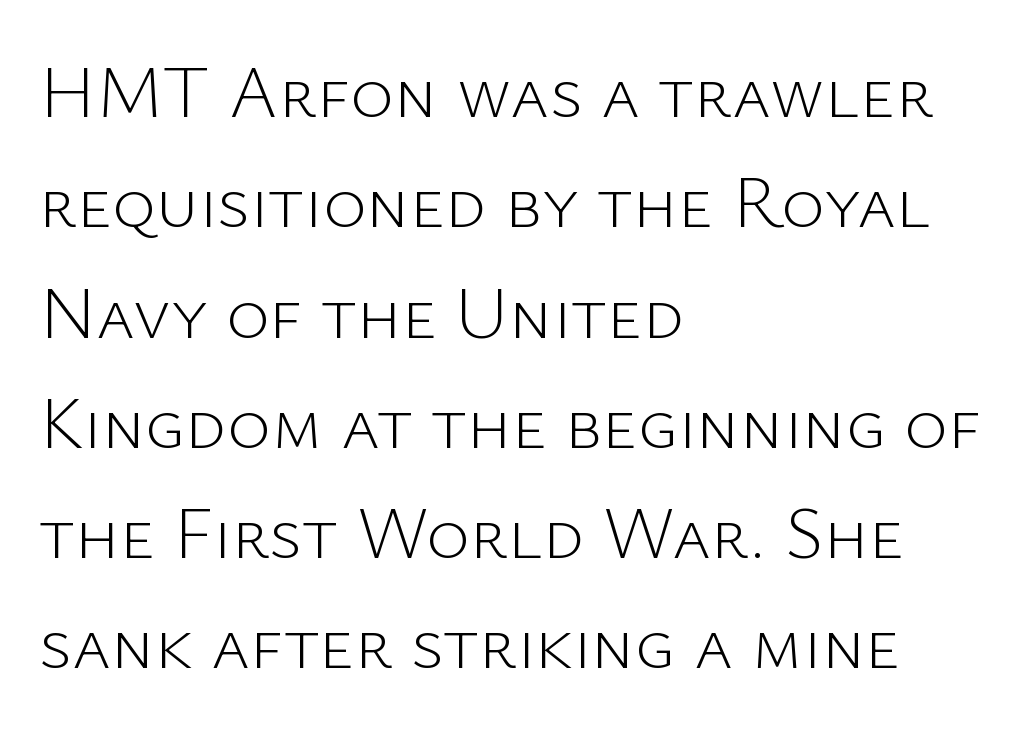
{"serif": "no", "italic": "no", "bold": "no", "weight": "light", "width": "normal", "stroke_contrast": "low", "x_height": "medium", "monospaced": "no", "underline": "no", "align": "left", "line_spacing": "normal", "line_spacing_ratio": 1.49, "letter_spacing": "normal", "letter_spacing_em": 0.0, "glyph_px": 74}
